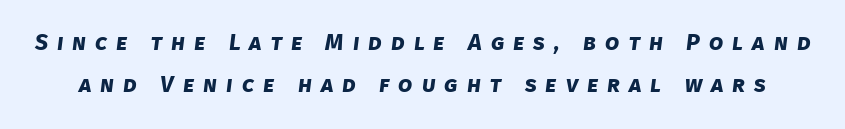
{"bold": "yes", "underline": "no", "line_spacing_ratio": 1.84, "letter_spacing": "wide", "letter_spacing_em": 0.39, "glyph_px": 23}
